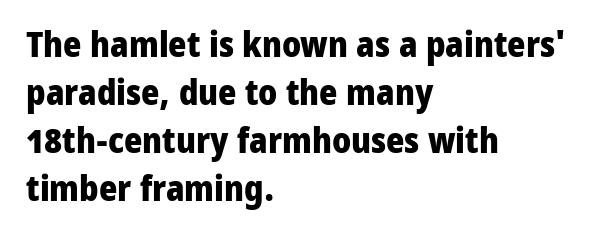
{"serif": "no", "italic": "no", "bold": "yes", "weight": "heavy", "width": "normal", "stroke_contrast": "low", "x_height": "medium", "monospaced": "no", "underline": "no", "align": "left", "line_spacing": "normal", "line_spacing_ratio": 1.37, "letter_spacing": "normal", "letter_spacing_em": 0.0, "glyph_px": 35}
